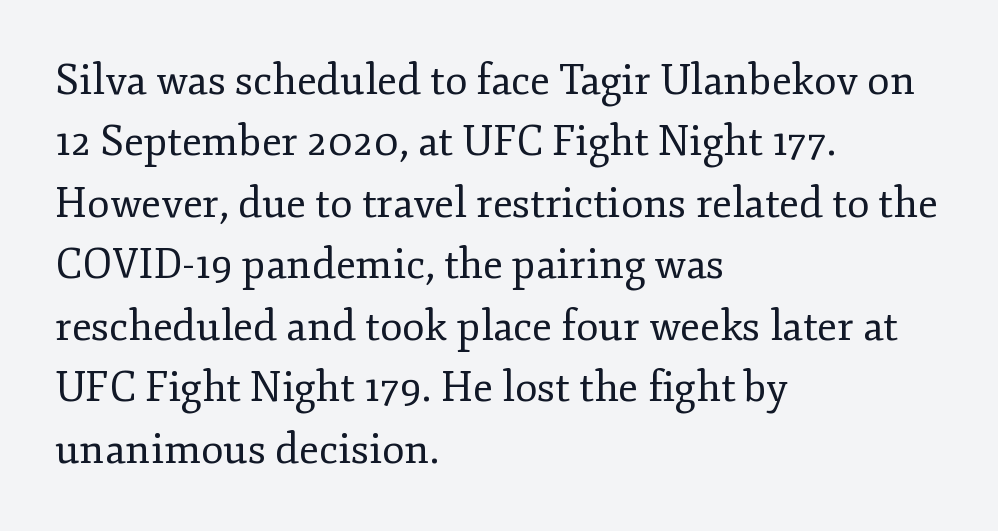
Each line starts at the same left margin while the right side varies. Each letter keeps its own natural width here, so spacing adapts to shape. Check where the strokes stop: tiny serifs finish them off. Ink coverage per letter is moderate at most. Posture: vertical. No extra tracking has been applied to these lines.
